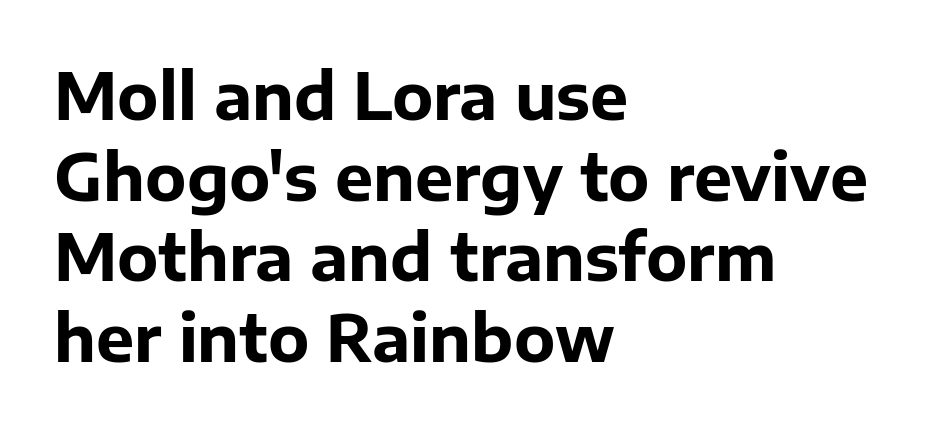
The image shows 64 px bold sans-serif type, upright; set left-aligned, normal line spacing (1.26x), normal letter spacing, not underlined; low stroke contrast and a medium x-height.
